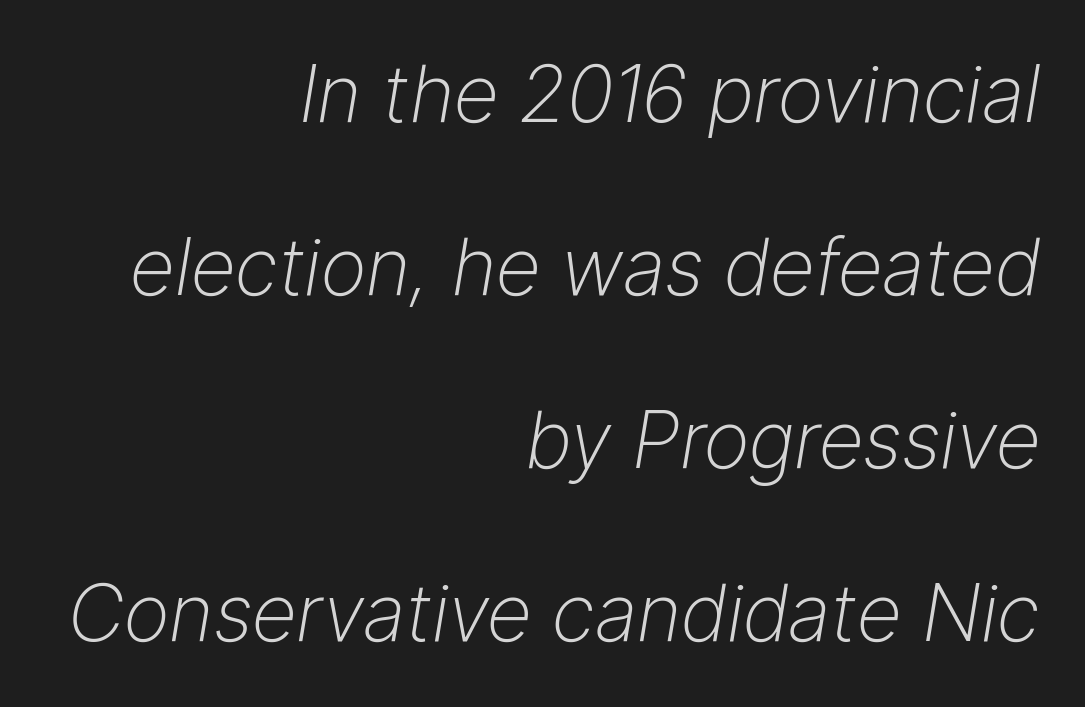
Q: Is the text bold? A: No.
Q: Is the text italic (slanted)? A: Yes, it leans right by about 9 degrees.
Q: Is the text underlined? A: No.
Q: How is the paragraph aligned? A: Right-aligned.
Q: Is the spacing between letters normal or unusually wide? A: Normal.
Q: Is the spacing between lines tight, normal or loose? A: Loose.
Q: Width (condensed, normal, or wide)? A: Normal.
Q: Stroke contrast? A: Low.
Q: x-height? A: Medium.
Q: Monospaced? A: No.
